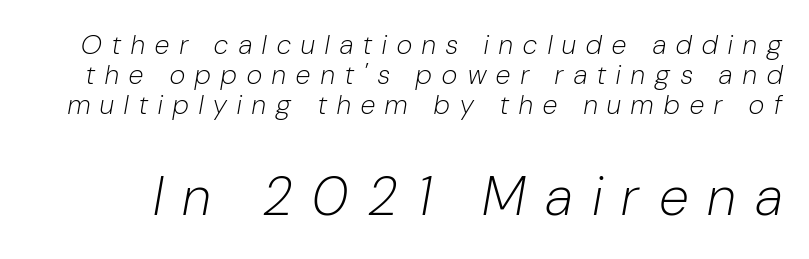
{"italic": "yes", "lean": "right", "slant_degrees": 10, "bold": "no", "weight": "light", "width": "condensed", "stroke_contrast": "low", "x_height": "medium", "monospaced": "no", "underline": "no", "line_spacing": "tight", "line_spacing_ratio": 1.12, "letter_spacing": "wide", "letter_spacing_em": 0.39, "larger_block": "second", "size_ratio": 2.0, "glyph_px": 54}
